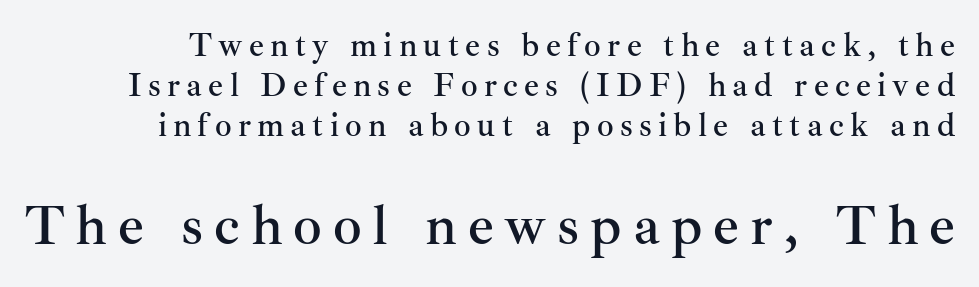
{"serif": "yes", "italic": "no", "width": "normal", "stroke_contrast": "medium", "x_height": "small", "monospaced": "no", "underline": "no", "line_spacing_ratio": 1.21, "larger_block": "second", "size_ratio": 1.73, "glyph_px": 57}
